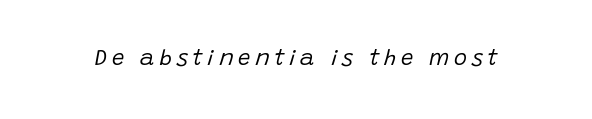
Nothing heavy about these letters — not bold at all. Glance below the letters and you will spot only blank space. Is the letter spacing exaggerated? Yes — the characters are pushed far apart. If you drew a line through each stem, it would be angled.
